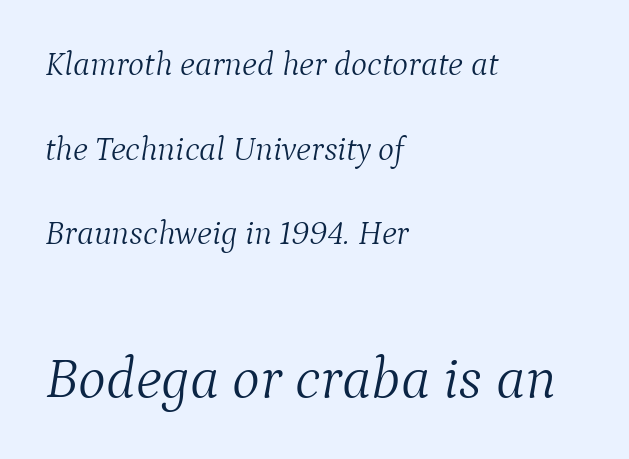
{"serif": "yes", "italic": "yes", "lean": "right", "slant_degrees": 9, "bold": "no", "weight": "light", "width": "normal", "stroke_contrast": "medium", "x_height": "medium", "monospaced": "no", "underline": "no", "align": "left", "line_spacing": "loose", "line_spacing_ratio": 2.49, "letter_spacing": "normal", "letter_spacing_em": 0.0, "larger_block": "second", "size_ratio": 1.74, "glyph_px": 59}
